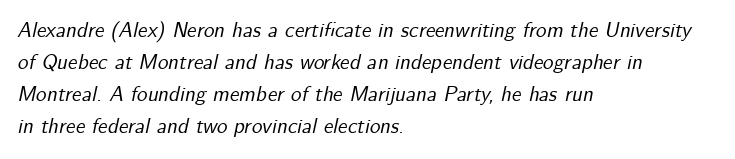
{"italic": "yes", "lean": "right", "slant_degrees": 12, "underline": "no", "align": "left", "line_spacing": "normal", "line_spacing_ratio": 1.53, "letter_spacing": "normal", "letter_spacing_em": 0.0, "glyph_px": 21}
